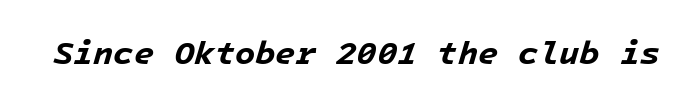
{"italic": "yes", "lean": "right", "slant_degrees": 16, "bold": "yes", "weight": "bold", "width": "normal", "stroke_contrast": "low", "x_height": "medium", "underline": "no", "letter_spacing": "normal", "letter_spacing_em": 0.0, "glyph_px": 33}
